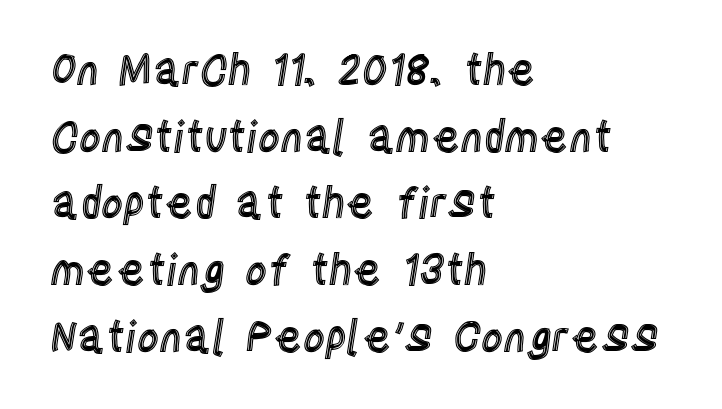
The image shows 43 px condensed type; set left-aligned, normal line spacing (1.55x), normal letter spacing, not underlined; a large x-height.
